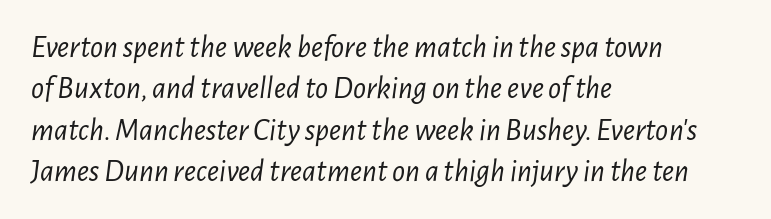
Check the space under the baseline: it is left empty. Here the designer chose a conventional face with non-uniform glyph widths. The horizontal fit of the characters is conventional and even. These lines sit exactly where default settings would place them. Stems here are at most as thick as an everyday book face.
